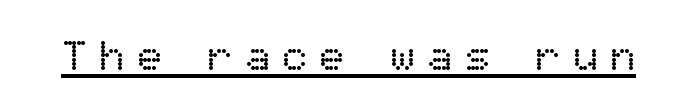
Varying glyph widths throughout — classic text-font behaviour. A baseline rule has been typeset under these characters. The type sits square on the baseline with zero lean. Characters follow at a spacing far wider than the type designer built in.
